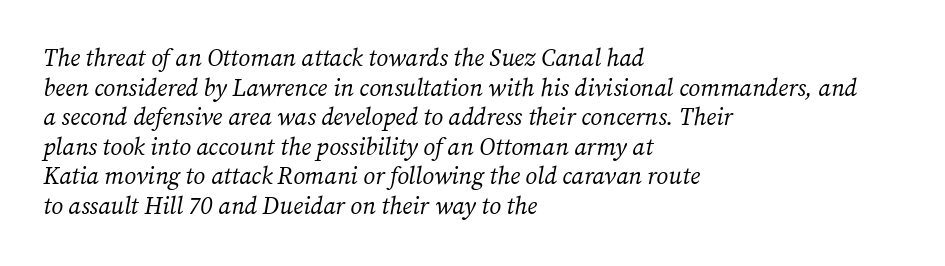
The image shows 24 px text type, italic (leaning right); set left-aligned, line spacing 1.23x, normal letter spacing, not underlined.
